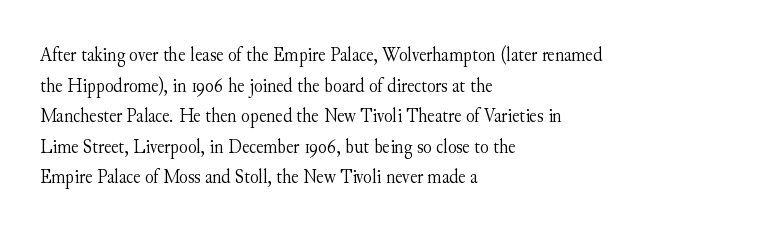
The image shows 20 px text type, upright; set left-aligned, normal line spacing (1.53x), normal letter spacing, not underlined.
